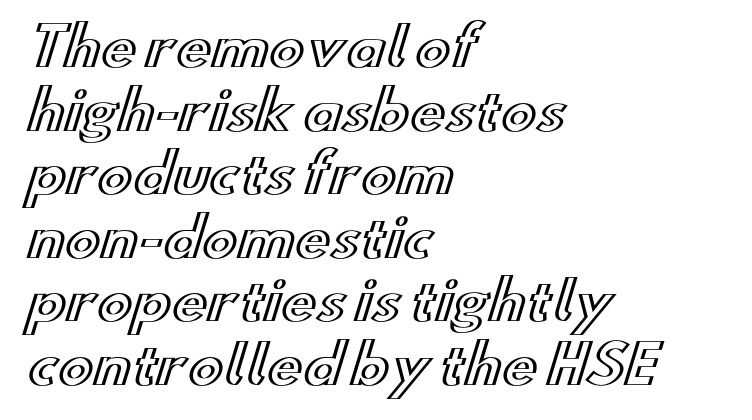
{"width": "wide", "x_height": "small", "monospaced": "no", "underline": "no", "align": "left", "line_spacing_ratio": 1.2, "letter_spacing": "normal", "letter_spacing_em": 0.0, "glyph_px": 53}
